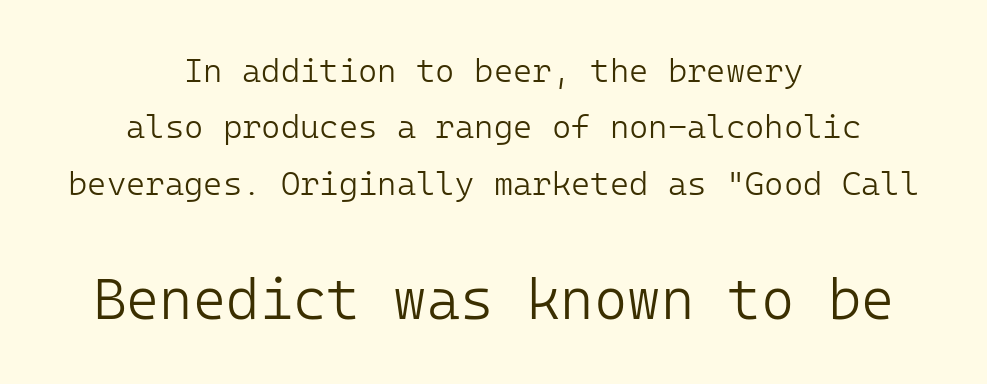
Any mark beneath the type? The region is blank. Visually the block forms a symmetrical silhouette, jagged on both flanks. Characters remain perfectly vertical along every line. Reading top to bottom, the characters get bigger at the block break. Is the type heavy? It reads as light-to-regular instead.
